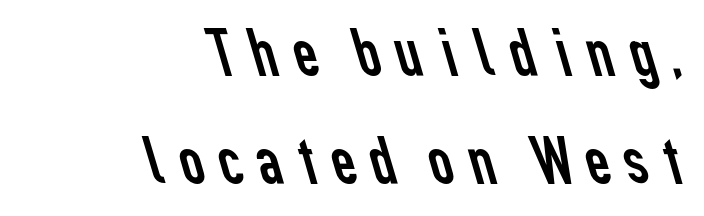
The lines in this sample share a right terminus and differ only in where they begin. Underlining? Definitely not there. The font is comparable to plain body text, perhaps lighter. The block of text has a typical density, with ordinary space between rows. This sample has the flowing, uneven cadence of proportional lettering. The font family rendered here belongs to the sans-serif group.
